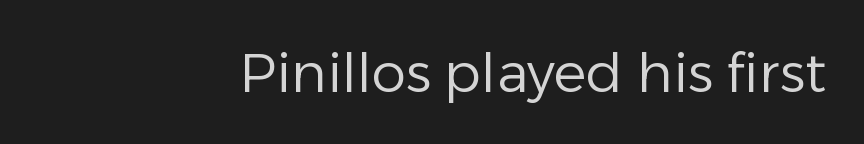
{"serif": "no", "italic": "no", "bold": "no", "weight": "regular", "width": "normal", "stroke_contrast": "low", "x_height": "medium", "monospaced": "no", "underline": "no", "align": "right", "letter_spacing": "normal", "letter_spacing_em": 0.0, "glyph_px": 55}
